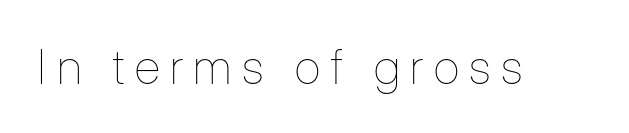
{"italic": "no", "bold": "no", "weight": "thin", "width": "condensed", "stroke_contrast": "low", "x_height": "medium", "monospaced": "no", "underline": "no", "letter_spacing": "wide", "letter_spacing_em": 0.22, "glyph_px": 48}
